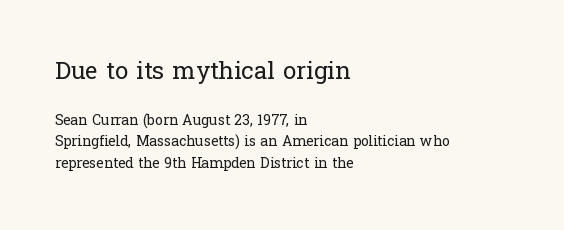
{"italic": "no", "bold": "no", "underline": "no", "align": "left", "line_spacing": "normal", "line_spacing_ratio": 1.53, "letter_spacing": "normal", "letter_spacing_em": 0.0, "larger_block": "first", "size_ratio": 1.71, "glyph_px": 24}
